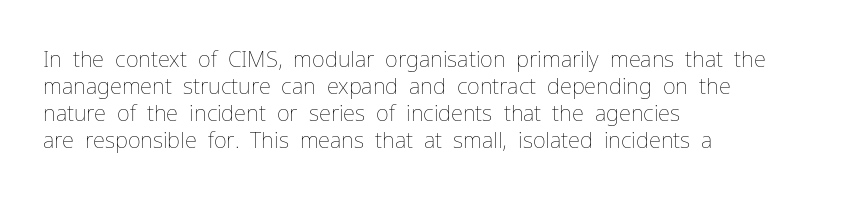
Honestly, the letter spacing is just normal — you wouldn't notice it. A student would call this left alignment; a typographer would say flush left, rag right. The font sits on the lighter half of the weight spectrum, regular included. Just letters on the line, the space beneath them empty.
